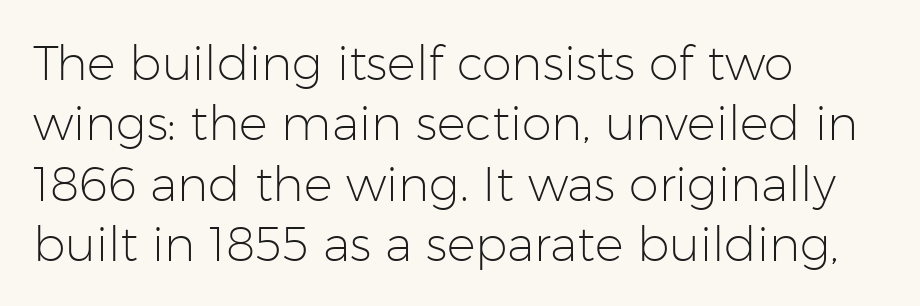
Each letter's strokes conclude bluntly, with no projecting serifs. Does extra space separate the letters? No, they use regular spacing. Bare-footed words on every line. Looks like regular typesetting: each glyph gets only the width it needs. All the whitespace from short lines collects on the right.
